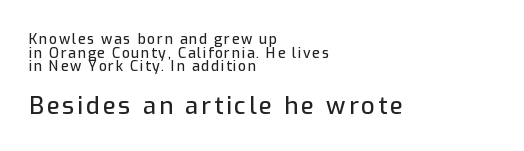
Of the two passages, the one underneath uses the larger point size. Designer's note — italics off, roman on. Rows of type sit shoulder to shoulder in the vertical direction. Which margin do the lines hug? The left one — the right edge is uneven.
